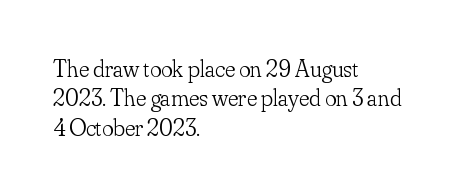
The image shows 24 px text type, upright; set left-aligned, line spacing 1.22x, normal letter spacing, not underlined.
